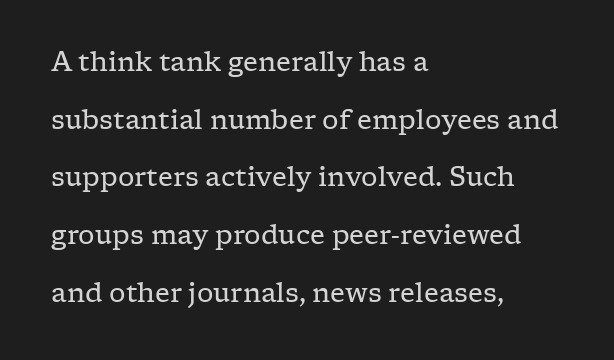
Q: Is the text bold? A: No.
Q: Is the text italic (slanted)? A: No, it is upright.
Q: Is the text underlined? A: No.
Q: How is the paragraph aligned? A: Left-aligned.
Q: Is the spacing between letters normal or unusually wide? A: Normal.
Q: Is the spacing between lines tight, normal or loose? A: Loose.
